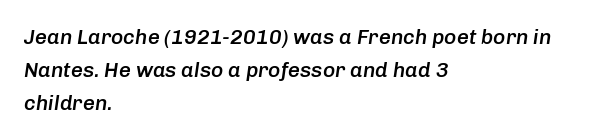
{"italic": "yes", "lean": "right", "slant_degrees": 8, "bold": "semi", "underline": "no", "align": "left", "line_spacing": "normal", "line_spacing_ratio": 1.57, "letter_spacing": "normal", "letter_spacing_em": 0.0, "glyph_px": 21}
